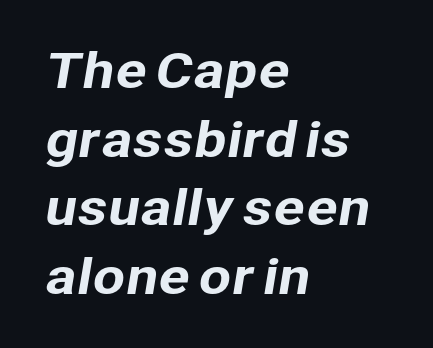
Q: Is the typeface a serif or a sans-serif typeface? A: Sans-serif.
Q: Is the text underlined? A: No.
Q: How is the paragraph aligned? A: Left-aligned.
Q: Is the spacing between letters normal or unusually wide? A: Normal.
Q: Is the spacing between lines tight, normal or loose? A: Normal.
Q: Width (condensed, normal, or wide)? A: Normal.
Q: Stroke contrast? A: Low.
Q: x-height? A: Medium.
Q: Monospaced? A: No.
